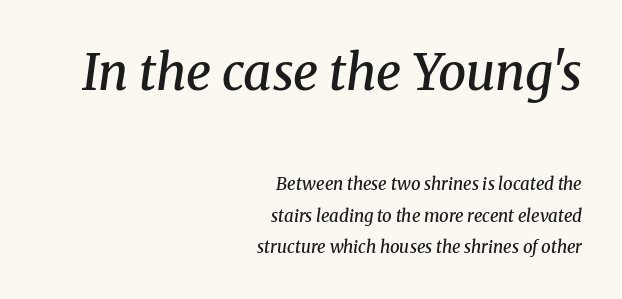
{"serif": "yes", "italic": "yes", "lean": "right", "slant_degrees": 8, "bold": "semi", "weight": "semibold", "width": "normal", "stroke_contrast": "medium", "x_height": "medium", "monospaced": "no", "underline": "no", "align": "right", "line_spacing_ratio": 1.86, "letter_spacing": "normal", "letter_spacing_em": 0.0, "larger_block": "first", "size_ratio": 2.94, "glyph_px": 50}
